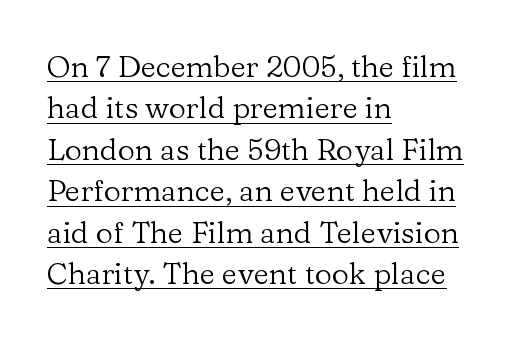
Somebody hit Ctrl+U on this one — the words are underlined. What kind of face is this? One with serifs. The rag falls on the right side of this text block. Notice how descenders clear the ascenders below comfortably — that's standard leading.
